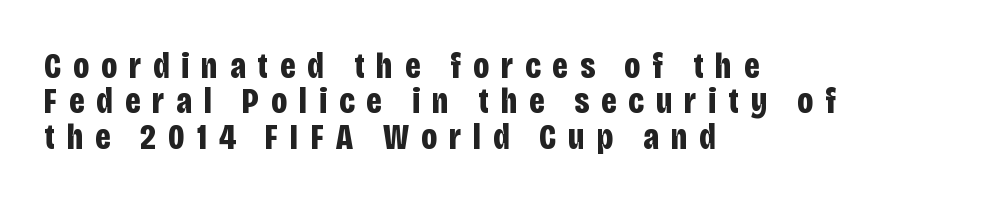
Q: Is the text bold? A: Yes.
Q: Is the text italic (slanted)? A: No, it is upright.
Q: Is the typeface a serif or a sans-serif typeface? A: Sans-serif.
Q: Is the text underlined? A: No.
Q: How is the paragraph aligned? A: Left-aligned.
Q: Is the spacing between letters normal or unusually wide? A: Unusually wide.
Q: Is the spacing between lines tight, normal or loose? A: Tight.
Q: Width (condensed, normal, or wide)? A: Condensed.
Q: Stroke contrast? A: Low.
Q: x-height? A: Large.
Q: Monospaced? A: No.
